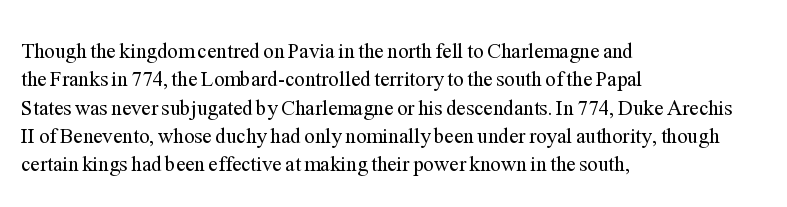
Evenly set lines give the paragraph a standard silhouette. Students, note that the glyphs here touch the page at normal intervals. In terms of posture, this sample is upright. Typeset ragged right — the left edge is the straight one.
